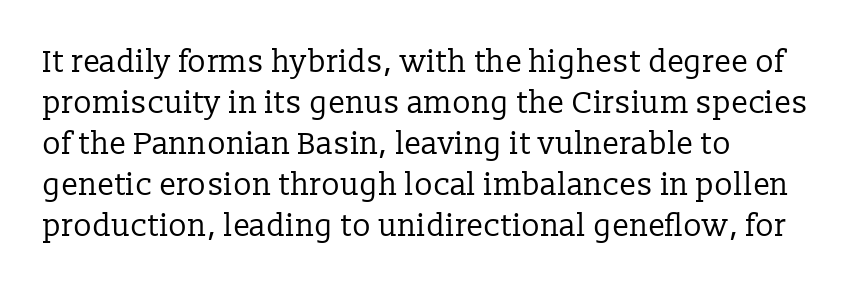
Honestly, the letter spacing is just normal — you wouldn't notice it. A classic flush-left, rag-right setting is used for this passage. In terms of letterform style, serifs are clearly present. The rendering uses a moderate line-height, typical for paragraphs. On a weight scale, this lands at 450 or below. In terms of posture, this sample is upright.
